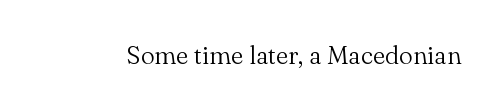
The rendering keeps characters at their native spacing. The font sits on the lighter half of the weight spectrum, regular included. Quick note: underline off. Is there any slant? The stems are plumb.
